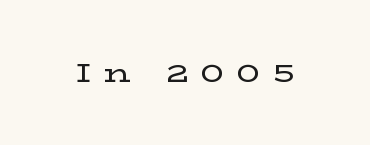
Short note: letters widely spaced. Bare-footed words on every line. Characters remain perfectly vertical along every line.
